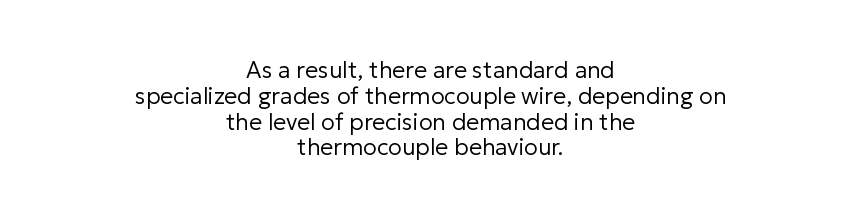
Q: Is the text bold? A: No.
Q: Is the text italic (slanted)? A: No, it is upright.
Q: Is the text underlined? A: No.
Q: How is the paragraph aligned? A: Centered.
Q: Is the spacing between letters normal or unusually wide? A: Normal.
Q: Is the spacing between lines tight, normal or loose? A: Tight.
